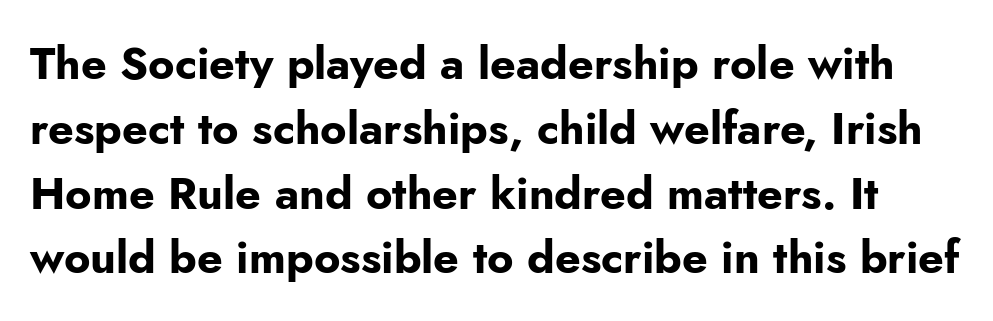
{"serif": "no", "italic": "no", "bold": "yes", "weight": "bold", "width": "normal", "stroke_contrast": "low", "x_height": "small", "monospaced": "no", "underline": "no", "line_spacing": "normal", "line_spacing_ratio": 1.44, "letter_spacing": "normal", "letter_spacing_em": 0.0, "glyph_px": 45}
